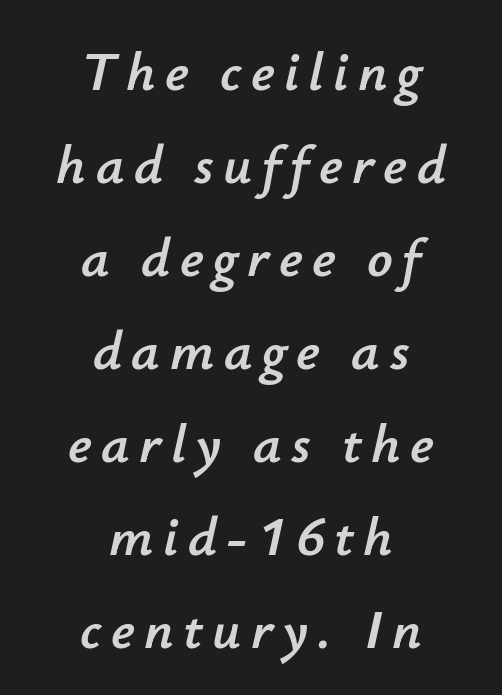
Does the leading feel generous? No, just average. Italic? Definitely — the glyphs are oblique. The rag falls on both sides of this text block equally. Looks like regular typesetting: each glyph gets only the width it needs.
